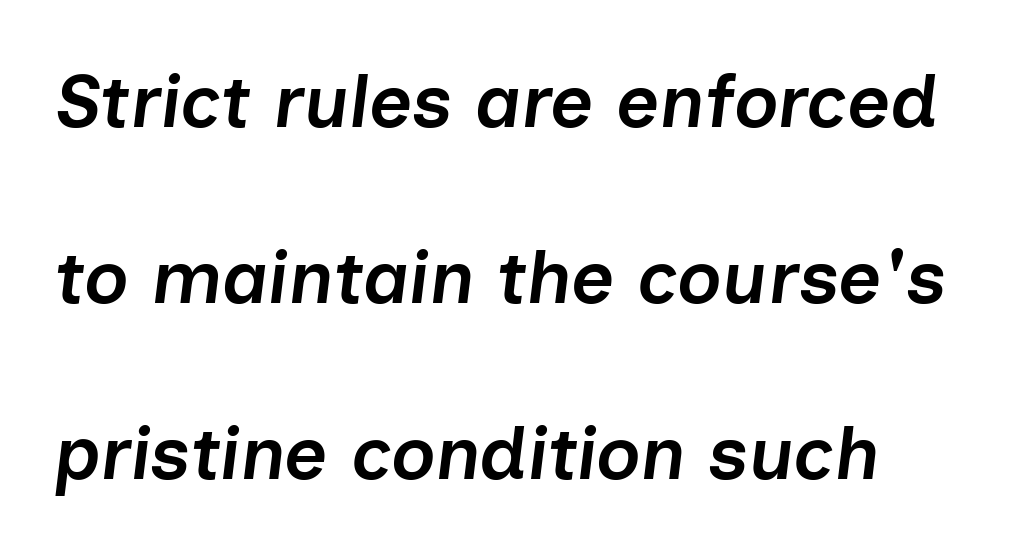
A typesetter would call this zero additional tracking. Do the characters align in a grid? No, the font is proportional. This is moderately heavy type, rendered in semibold. Leading: increased. A bare baseline throughout the passage.
